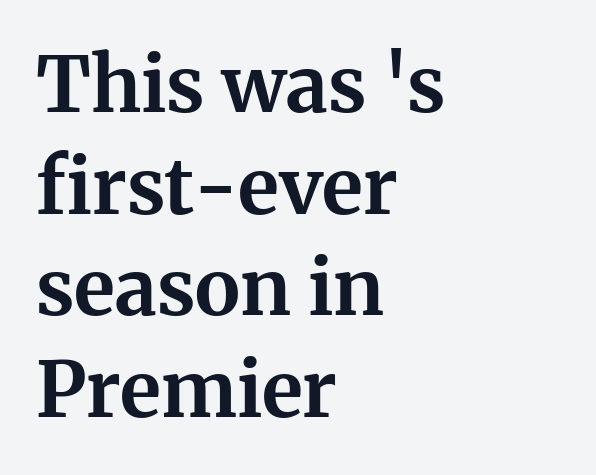
Q: Is the text bold? A: Yes.
Q: Is the text italic (slanted)? A: No, it is upright.
Q: Is the typeface a serif or a sans-serif typeface? A: Serif.
Q: Is the text underlined? A: No.
Q: How is the paragraph aligned? A: Left-aligned.
Q: Is the spacing between letters normal or unusually wide? A: Normal.
Q: Is the spacing between lines tight, normal or loose? A: Normal.
Q: Width (condensed, normal, or wide)? A: Normal.
Q: Stroke contrast? A: Medium.
Q: x-height? A: Medium.
Q: Monospaced? A: No.
